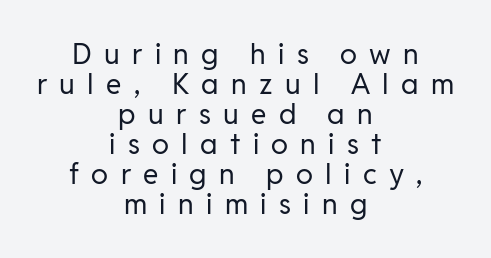
{"serif": "no", "italic": "no", "bold": "no", "weight": "regular", "width": "normal", "stroke_contrast": "low", "x_height": "medium", "monospaced": "no", "underline": "no", "align": "center", "line_spacing": "tight", "line_spacing_ratio": 1.07, "letter_spacing": "wide", "letter_spacing_em": 0.44, "glyph_px": 28}
